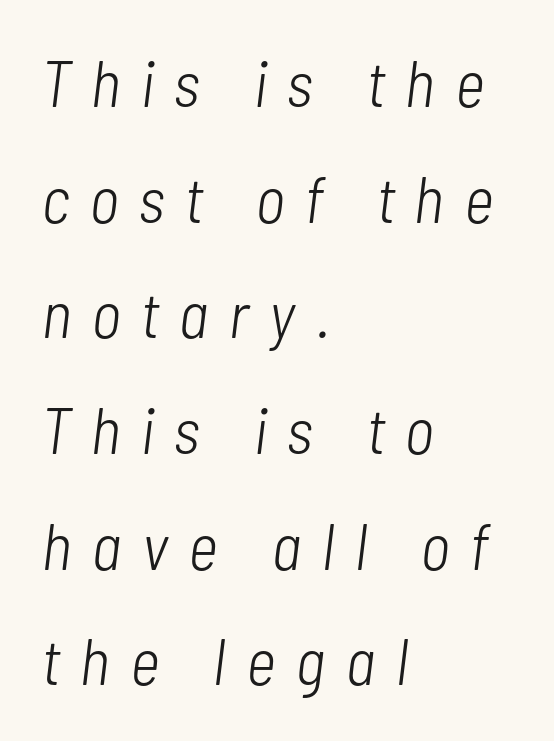
The image shows 65 px light, condensed type, italic (leaning right); set left-aligned, line spacing 1.78x, unusually wide letter spacing (+0.32 em), not underlined; low stroke contrast and a medium x-height.
